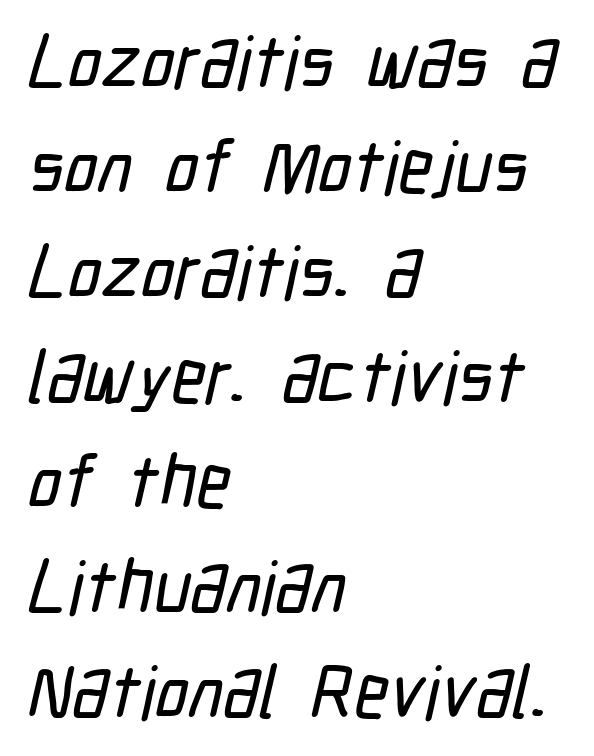
The image shows 74 px condensed sans-serif type; set left-aligned, normal line spacing (1.42x), normal letter spacing, not underlined; low stroke contrast and a medium x-height.
